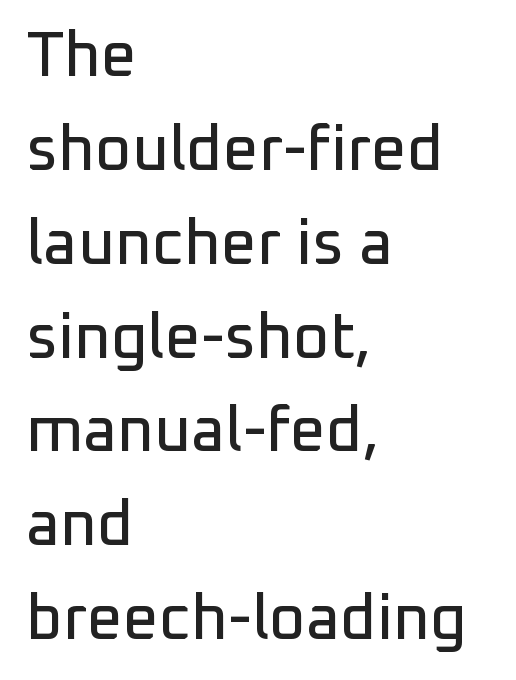
Q: Is the text italic (slanted)? A: No, it is upright.
Q: Is the typeface a serif or a sans-serif typeface? A: Sans-serif.
Q: Is the text underlined? A: No.
Q: How is the paragraph aligned? A: Left-aligned.
Q: Is the spacing between letters normal or unusually wide? A: Normal.
Q: Is the spacing between lines tight, normal or loose? A: Normal.
Q: Width (condensed, normal, or wide)? A: Normal.
Q: Stroke contrast? A: Low.
Q: x-height? A: Medium.
Q: Monospaced? A: No.
